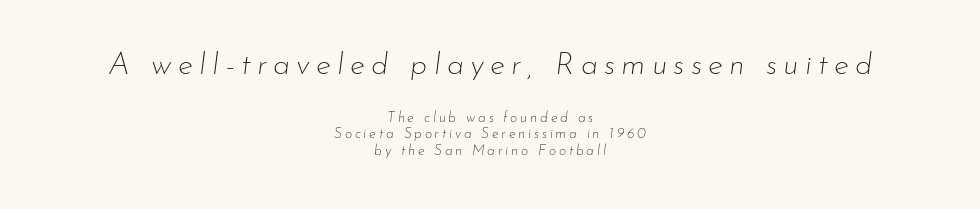
{"italic": "yes", "lean": "right", "slant_degrees": 7, "bold": "no", "weight": "thin", "width": "normal", "stroke_contrast": "low", "x_height": "small", "monospaced": "no", "underline": "no", "align": "center", "line_spacing_ratio": 1.17, "letter_spacing": "wide", "letter_spacing_em": 0.2, "larger_block": "first", "size_ratio": 2.21, "glyph_px": 31}
